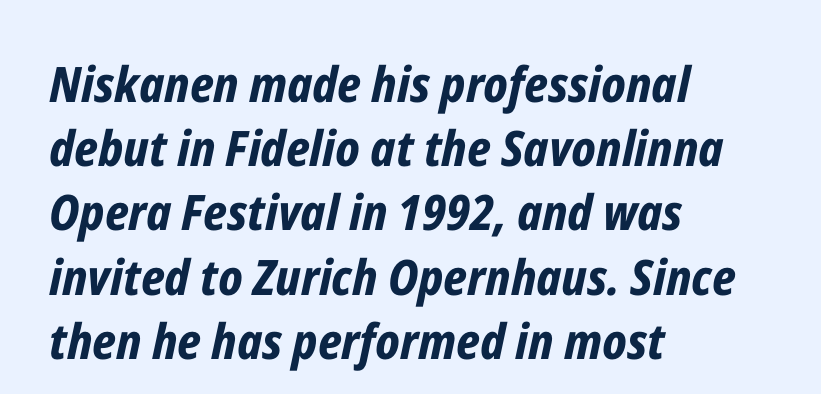
The image shows 49 px bold, condensed type, italic (leaning right); set left-aligned, normal line spacing (1.31x), normal letter spacing, not underlined; low stroke contrast and a medium x-height.
